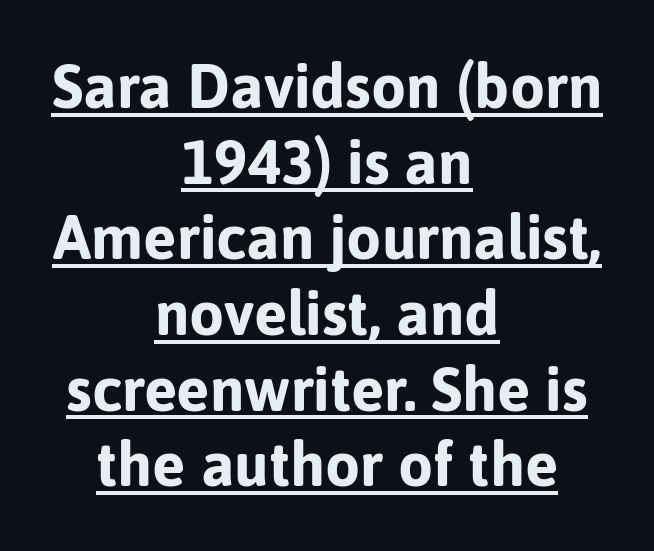
Q: Is the text bold? A: Yes.
Q: Is the text italic (slanted)? A: No, it is upright.
Q: Is the typeface a serif or a sans-serif typeface? A: Sans-serif.
Q: Is the text underlined? A: Yes.
Q: How is the paragraph aligned? A: Centered.
Q: Is the spacing between letters normal or unusually wide? A: Normal.
Q: Width (condensed, normal, or wide)? A: Normal.
Q: Stroke contrast? A: Low.
Q: x-height? A: Medium.
Q: Monospaced? A: No.
